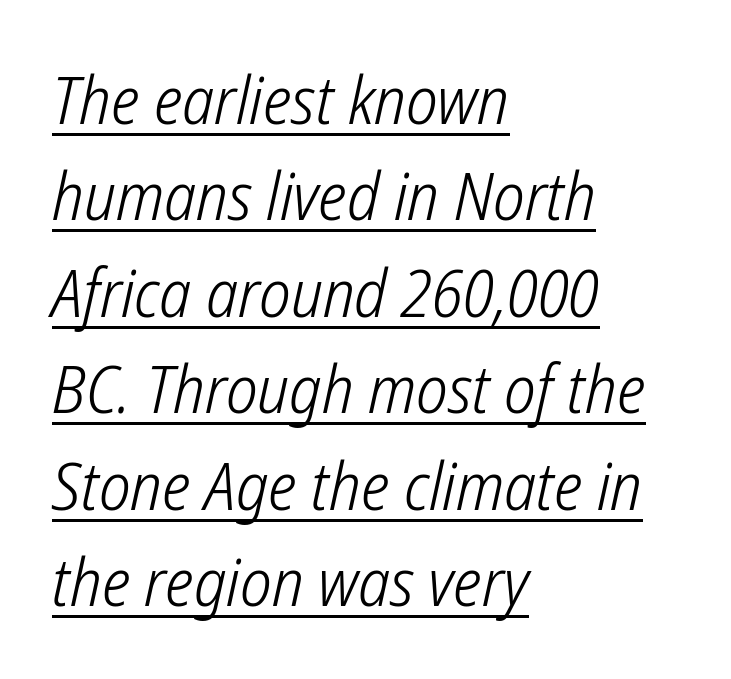
The image shows 67 px light, condensed sans-serif type; set left-aligned, normal line spacing (1.44x), normal letter spacing, underlined; low stroke contrast and a medium x-height.
